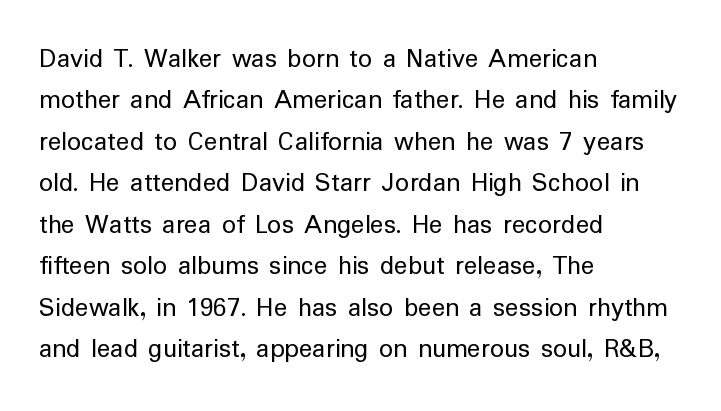
{"serif": "no", "italic": "no", "bold": "no", "weight": "regular", "width": "normal", "stroke_contrast": "low", "x_height": "medium", "monospaced": "no", "underline": "no", "align": "left", "line_spacing": "normal", "line_spacing_ratio": 1.48, "letter_spacing": "normal", "letter_spacing_em": 0.0, "glyph_px": 28}
